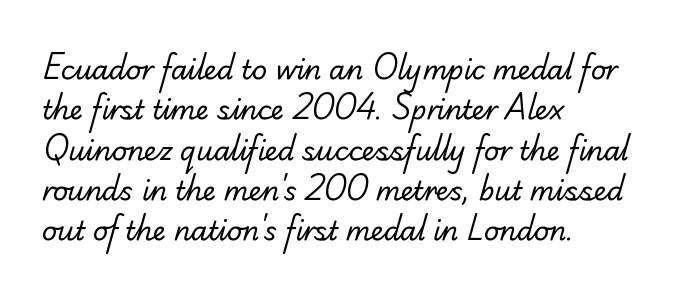
{"bold": "no", "underline": "no", "align": "left", "line_spacing": "normal", "line_spacing_ratio": 1.55, "letter_spacing": "normal", "letter_spacing_em": 0.0, "glyph_px": 26}
